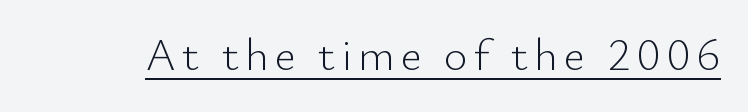
Is there an underline? Yes — a line sits under the letters. The lettering stays uniformly vertical, giving the passage a roman look. Character widths vary here, with narrow letters taking less room than wide ones. No chunkiness to these letters — they're not bold.
